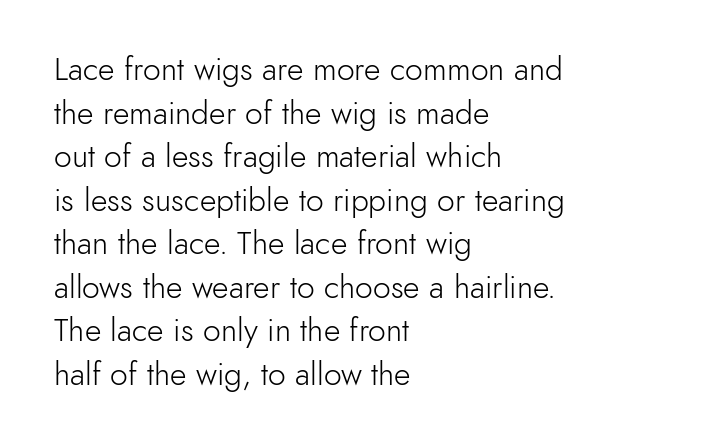
{"serif": "no", "italic": "no", "bold": "no", "weight": "light", "width": "normal", "x_height": "small", "monospaced": "no", "underline": "no", "align": "left", "line_spacing": "normal", "line_spacing_ratio": 1.36, "letter_spacing": "normal", "letter_spacing_em": 0.0, "glyph_px": 32}
